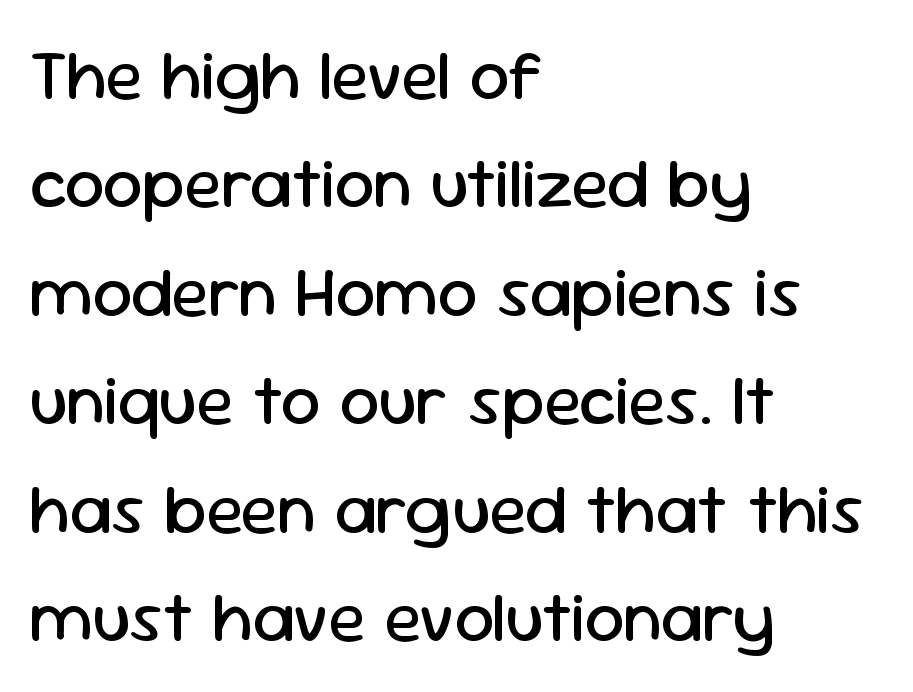
{"serif": "no", "italic": "no", "bold": "no", "weight": "regular", "width": "normal", "stroke_contrast": "low", "x_height": "medium", "monospaced": "no", "underline": "no", "align": "left", "line_spacing": "normal", "line_spacing_ratio": 1.55, "letter_spacing": "normal", "letter_spacing_em": 0.0, "glyph_px": 70}
